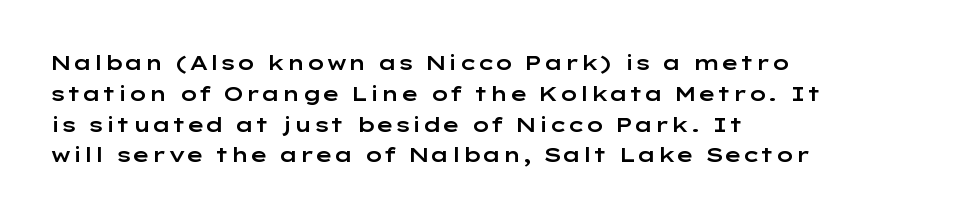
The image shows 20 px text type, upright; set left-aligned, normal line spacing (1.54x), normal letter spacing, not underlined.
